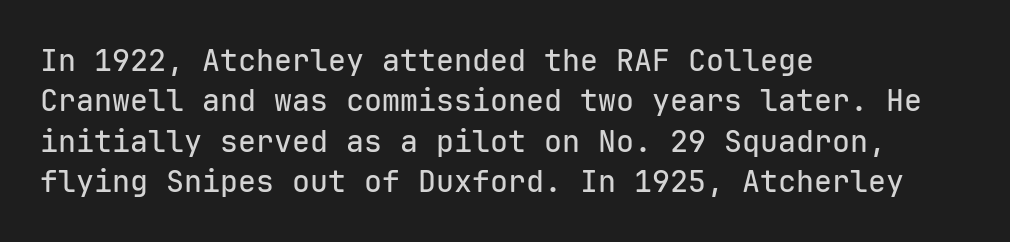
Each letter's strokes conclude bluntly, with no projecting serifs. Descenders are the only things crossing below the line. Here the glyphs are tracked normally, forming tight word shapes. Reading down the column, the eye jumps a familiar distance to each next line. Italic? Not at all — the glyphs are vertical.
